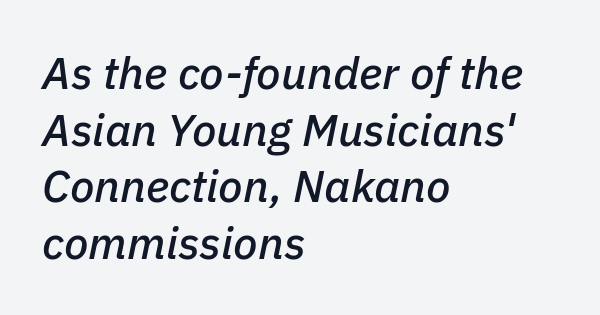
The typography opts for an oblique posture over an upright one. The type is set solid horizontally, with unmodified tracking. The rendering uses natural spacing where letterforms have individual widths. Summary of vertical rhythm: regular, with standard interline spacing. Where is the straight margin? On the left.
